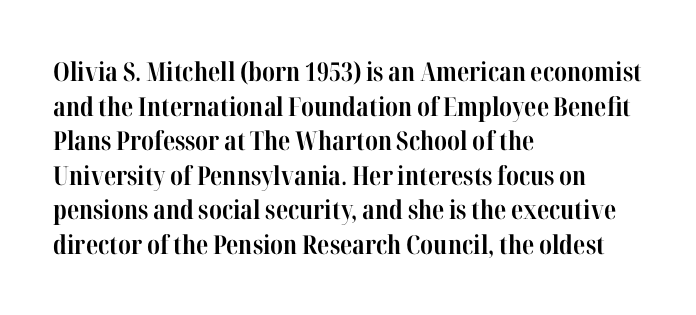
Q: Is the text bold? A: Yes.
Q: Is the text italic (slanted)? A: No, it is upright.
Q: Is the text underlined? A: No.
Q: How is the paragraph aligned? A: Left-aligned.
Q: Is the spacing between letters normal or unusually wide? A: Normal.
Q: Is the spacing between lines tight, normal or loose? A: Normal.
